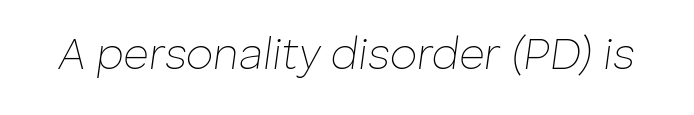
The image shows 44 px thin type, italic (leaning right); set normal letter spacing, not underlined; low stroke contrast and a medium x-height.
